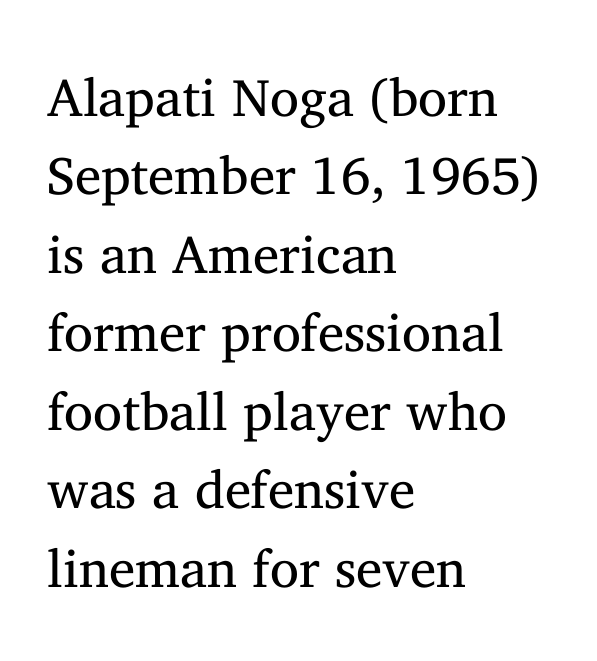
The image shows 53 px regular-weight serif type, upright; set left-aligned, normal line spacing (1.48x), normal letter spacing, not underlined; medium stroke contrast and a medium x-height.
